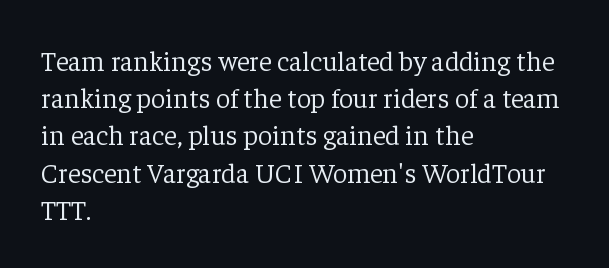
Clear beneath every line of the passage. The passage is arranged the way most books set body copy — flush left. Regarding leading, the lines here are spaced in the standard way. Glyph-to-glyph distance matches everyday printed text. You could not count columns in this text — the font is proportionally spaced. Weight class: somewhere from thin through regular.
